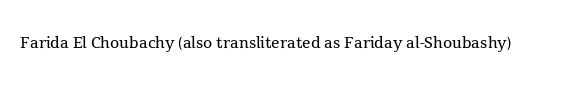
{"italic": "no", "bold": "no", "underline": "no", "letter_spacing": "normal", "letter_spacing_em": 0.0, "glyph_px": 21}
